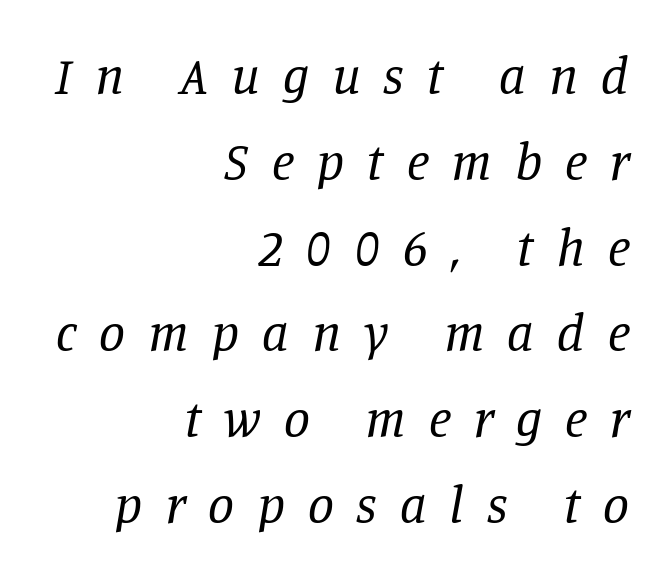
{"serif": "yes", "italic": "yes", "lean": "right", "slant_degrees": 11, "bold": "no", "weight": "regular", "width": "normal", "stroke_contrast": "low", "x_height": "large", "monospaced": "no", "underline": "no", "align": "right", "line_spacing": "normal", "line_spacing_ratio": 1.65, "letter_spacing": "wide", "letter_spacing_em": 0.44, "glyph_px": 52}
